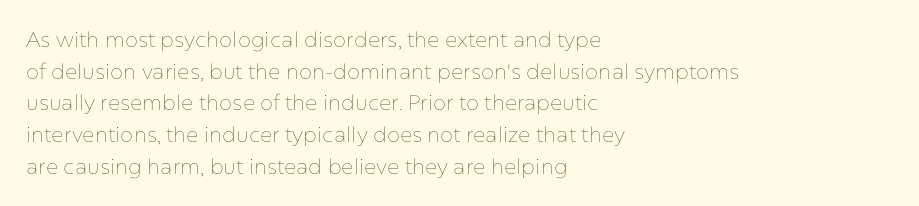
The image shows 21 px text type, upright; set left-aligned, normal line spacing (1.51x), normal letter spacing, not underlined.
